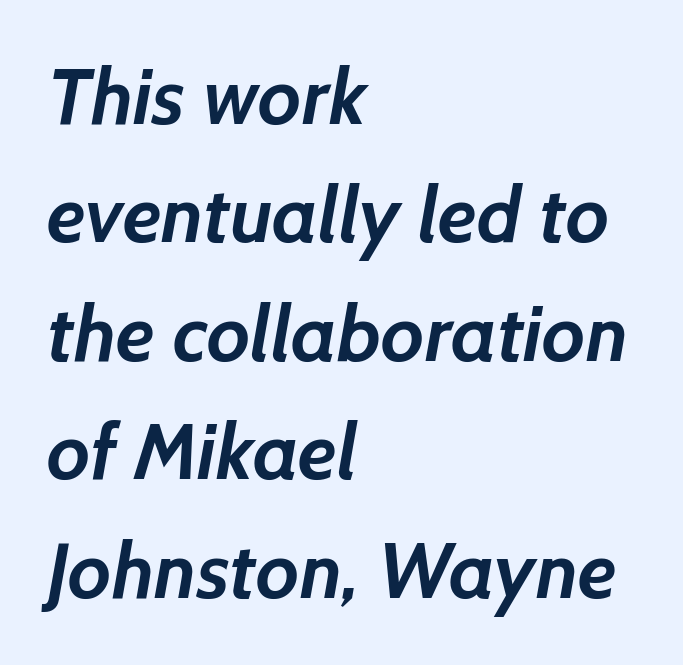
Q: Is the text bold? A: Yes.
Q: Is the typeface a serif or a sans-serif typeface? A: Sans-serif.
Q: Is the text underlined? A: No.
Q: How is the paragraph aligned? A: Left-aligned.
Q: Is the spacing between letters normal or unusually wide? A: Normal.
Q: Is the spacing between lines tight, normal or loose? A: Normal.
Q: Width (condensed, normal, or wide)? A: Normal.
Q: Stroke contrast? A: Low.
Q: x-height? A: Medium.
Q: Monospaced? A: No.
